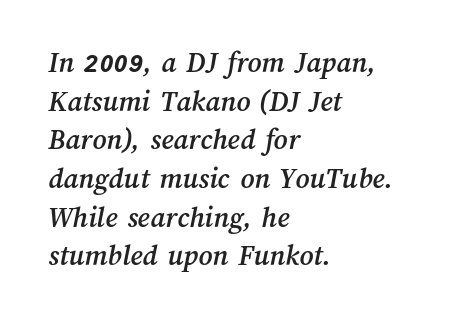
Q: Is the text underlined? A: No.
Q: How is the paragraph aligned? A: Left-aligned.
Q: Is the spacing between letters normal or unusually wide? A: Normal.
Q: Is the spacing between lines tight, normal or loose? A: Normal.
Q: Width (condensed, normal, or wide)? A: Normal.
Q: Stroke contrast? A: Medium.
Q: x-height? A: Medium.
Q: Monospaced? A: No.
